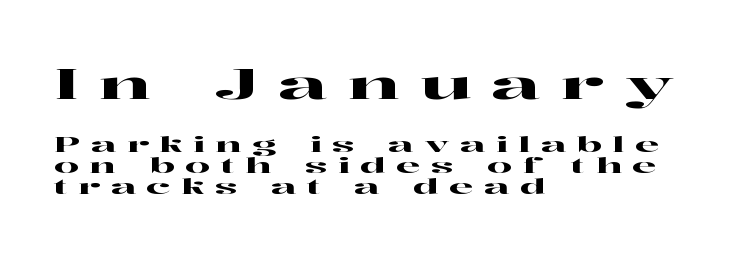
One-word summary of the alignment: left. This rendering employs a face with finishing strokes, i.e., a serif. What's the leading like? Squeezed, with rows nearly overlapping. The foot of each line stays bare and open. The face used here is rendered with a markedly widened letterfit.
